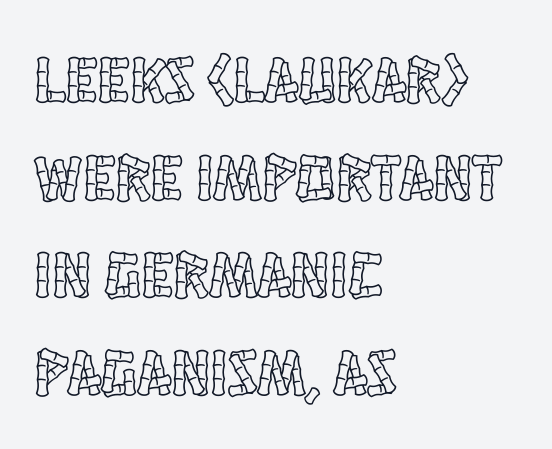
{"italic": "no", "width": "condensed", "x_height": "large", "monospaced": "no", "underline": "no", "align": "left", "line_spacing": "normal", "line_spacing_ratio": 1.48, "letter_spacing": "normal", "letter_spacing_em": 0.0, "glyph_px": 66}
